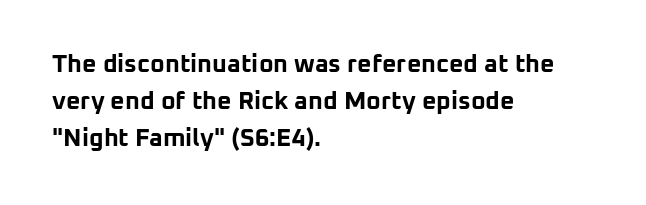
Q: Is the text bold? A: Yes.
Q: Is the text italic (slanted)? A: No, it is upright.
Q: Is the text underlined? A: No.
Q: How is the paragraph aligned? A: Left-aligned.
Q: Is the spacing between letters normal or unusually wide? A: Normal.
Q: Is the spacing between lines tight, normal or loose? A: Normal.
